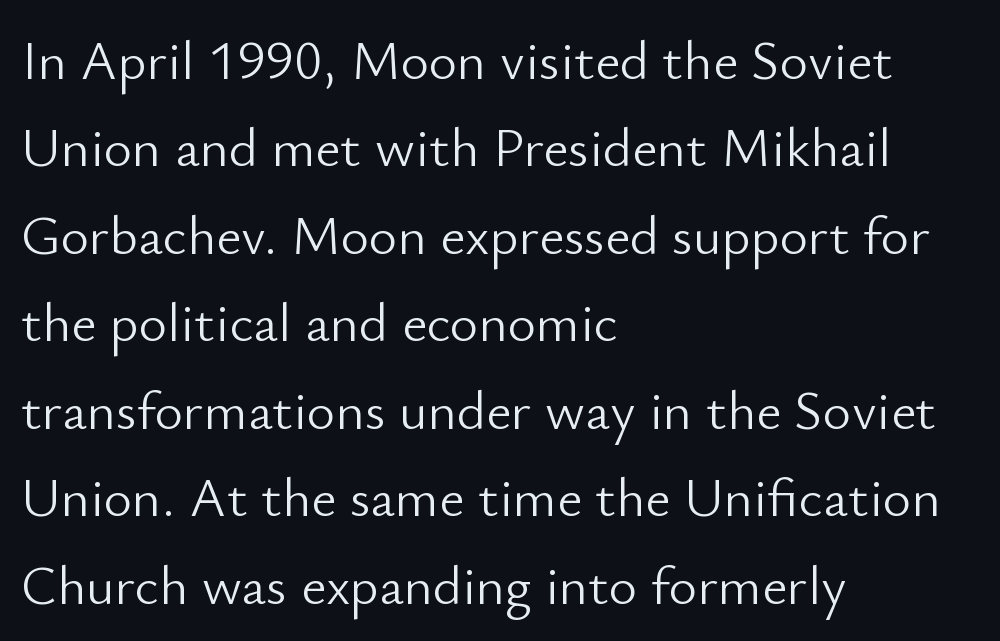
{"serif": "no", "italic": "no", "bold": "no", "weight": "light", "width": "normal", "stroke_contrast": "low", "x_height": "small", "monospaced": "no", "underline": "no", "align": "left", "line_spacing": "normal", "line_spacing_ratio": 1.59, "letter_spacing": "normal", "letter_spacing_em": 0.0, "glyph_px": 55}
